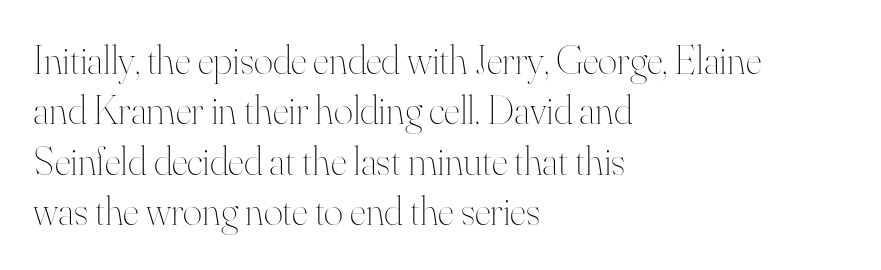
{"italic": "no", "bold": "no", "weight": "thin", "width": "normal", "stroke_contrast": "high", "x_height": "small", "monospaced": "no", "underline": "no", "align": "left", "line_spacing_ratio": 1.23, "letter_spacing": "normal", "letter_spacing_em": 0.0, "glyph_px": 41}
